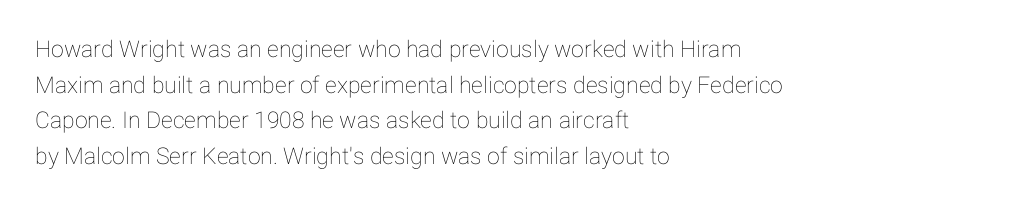
{"italic": "no", "underline": "no", "align": "left", "line_spacing": "normal", "line_spacing_ratio": 1.55, "letter_spacing": "normal", "letter_spacing_em": 0.0, "glyph_px": 23}
